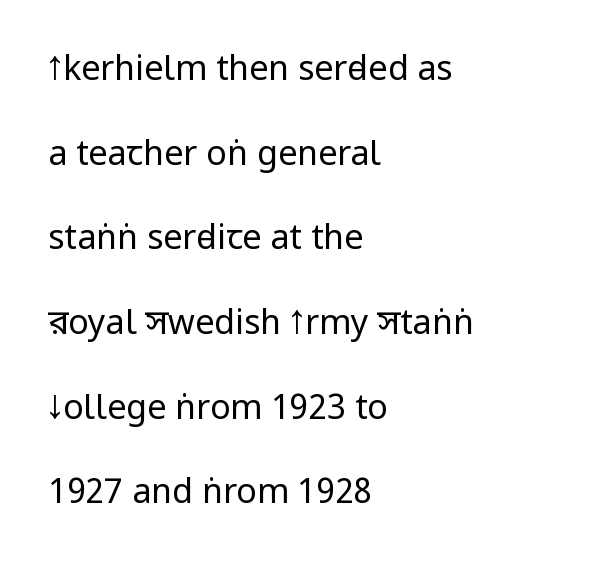
Q: Is the text bold? A: No.
Q: Is the text italic (slanted)? A: No, it is upright.
Q: Is the typeface a serif or a sans-serif typeface? A: Sans-serif.
Q: Is the text underlined? A: No.
Q: How is the paragraph aligned? A: Left-aligned.
Q: Is the spacing between letters normal or unusually wide? A: Normal.
Q: Is the spacing between lines tight, normal or loose? A: Loose.
Q: Width (condensed, normal, or wide)? A: Condensed.
Q: Stroke contrast? A: Low.
Q: x-height? A: Large.
Q: Monospaced? A: No.
